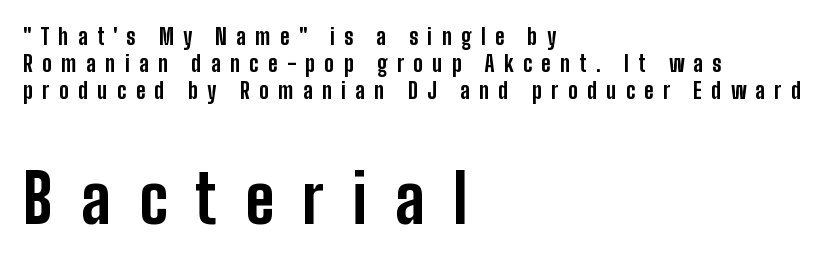
Q: Is the text bold? A: Yes.
Q: Is the text italic (slanted)? A: No, it is upright.
Q: Is the typeface a serif or a sans-serif typeface? A: Sans-serif.
Q: Is the text underlined? A: No.
Q: How is the paragraph aligned? A: Left-aligned.
Q: Is the spacing between letters normal or unusually wide? A: Unusually wide.
Q: Which block of text is set in a larger size, the first (top) or the second (bottom)? A: The second (bottom) one.
Q: Width (condensed, normal, or wide)? A: Condensed.
Q: Stroke contrast? A: Low.
Q: x-height? A: Medium.
Q: Monospaced? A: No.
